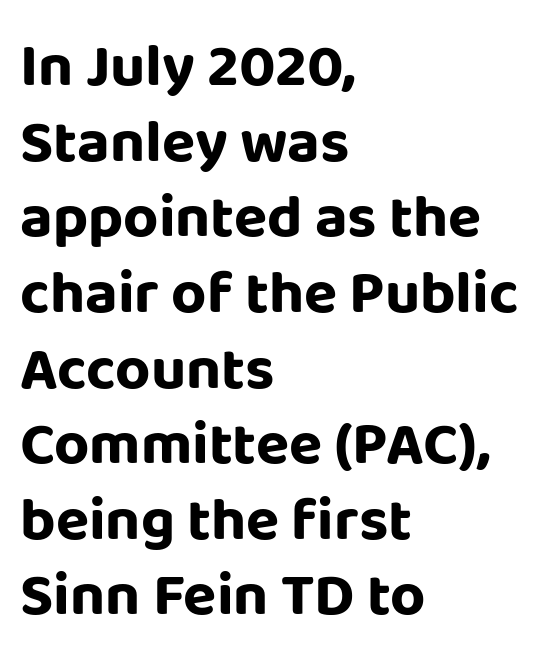
Here the designer chose a conventional face with non-uniform glyph widths. Layout note: lines flush left. To sum up the face: it is a sans, with no serifs. Look at the stroke-to-counter ratio: heavy, a bold.
